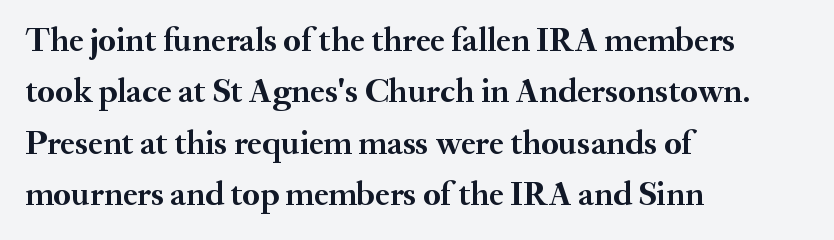
{"serif": "yes", "italic": "no", "bold": "yes", "weight": "semibold", "width": "normal", "stroke_contrast": "medium", "x_height": "small", "monospaced": "no", "underline": "no", "align": "left", "line_spacing": "normal", "line_spacing_ratio": 1.51, "letter_spacing": "normal", "letter_spacing_em": 0.0, "glyph_px": 34}
